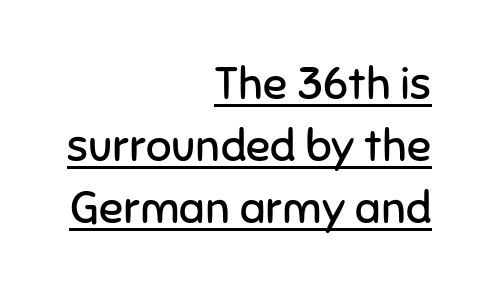
{"serif": "no", "italic": "no", "bold": "no", "weight": "regular", "width": "normal", "stroke_contrast": "low", "x_height": "medium", "monospaced": "no", "underline": "yes", "align": "right", "line_spacing": "normal", "line_spacing_ratio": 1.38, "letter_spacing": "normal", "letter_spacing_em": 0.0, "glyph_px": 45}
